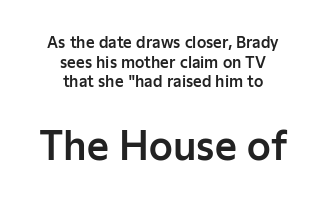
{"serif": "no", "italic": "no", "width": "normal", "stroke_contrast": "low", "x_height": "medium", "monospaced": "no", "underline": "no", "align": "center", "line_spacing": "normal", "line_spacing_ratio": 1.31, "letter_spacing": "normal", "letter_spacing_em": 0.0, "larger_block": "second", "size_ratio": 2.53, "glyph_px": 38}
